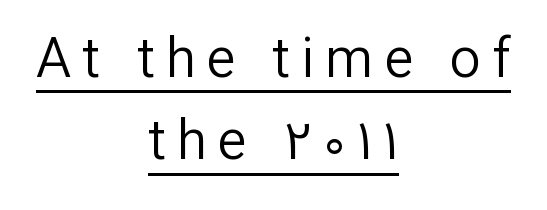
Q: Is the text bold? A: No.
Q: Is the text italic (slanted)? A: No, it is upright.
Q: Is the typeface a serif or a sans-serif typeface? A: Sans-serif.
Q: Is the text underlined? A: Yes.
Q: How is the paragraph aligned? A: Centered.
Q: Is the spacing between letters normal or unusually wide? A: Unusually wide.
Q: Is the spacing between lines tight, normal or loose? A: Normal.
Q: Width (condensed, normal, or wide)? A: Normal.
Q: Stroke contrast? A: Low.
Q: x-height? A: Medium.
Q: Monospaced? A: No.
